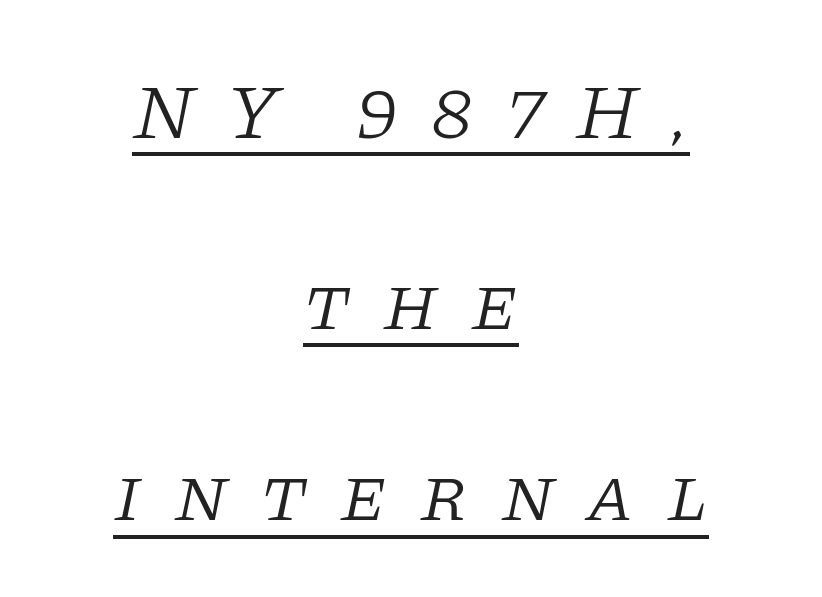
{"serif": "yes", "italic": "yes", "lean": "right", "slant_degrees": 11, "bold": "no", "weight": "light", "width": "normal", "stroke_contrast": "low", "x_height": "large", "monospaced": "no", "underline": "yes", "align": "center", "line_spacing": "loose", "line_spacing_ratio": 2.45, "letter_spacing": "wide", "letter_spacing_em": 0.41, "glyph_px": 78}
